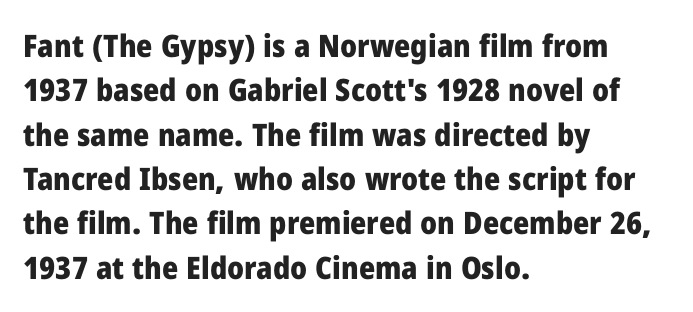
Q: Is the text bold? A: Yes.
Q: Is the text italic (slanted)? A: No, it is upright.
Q: Is the typeface a serif or a sans-serif typeface? A: Sans-serif.
Q: Is the text underlined? A: No.
Q: How is the paragraph aligned? A: Left-aligned.
Q: Is the spacing between letters normal or unusually wide? A: Normal.
Q: Is the spacing between lines tight, normal or loose? A: Normal.
Q: Width (condensed, normal, or wide)? A: Normal.
Q: Stroke contrast? A: Low.
Q: x-height? A: Medium.
Q: Monospaced? A: No.
